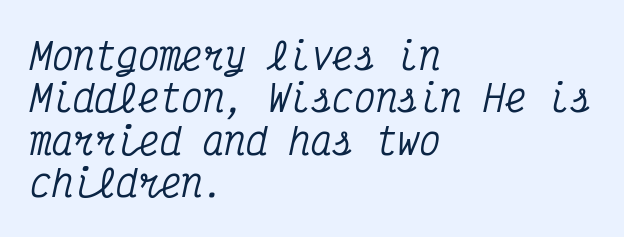
{"serif": "yes", "italic": "yes", "lean": "right", "slant_degrees": 12, "width": "condensed", "stroke_contrast": "medium", "x_height": "medium", "monospaced": "yes", "underline": "no", "align": "left", "line_spacing_ratio": 1.18, "letter_spacing": "normal", "letter_spacing_em": 0.0, "glyph_px": 36}
